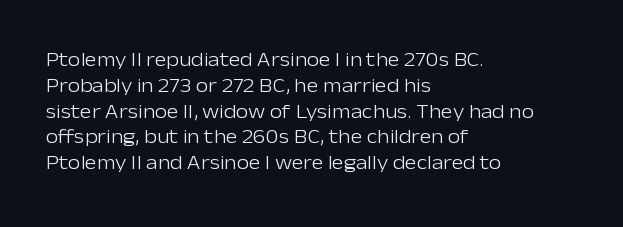
Q: Is the text bold? A: No.
Q: Is the text italic (slanted)? A: No, it is upright.
Q: Is the text underlined? A: No.
Q: How is the paragraph aligned? A: Left-aligned.
Q: Is the spacing between letters normal or unusually wide? A: Normal.
Q: Is the spacing between lines tight, normal or loose? A: Normal.
